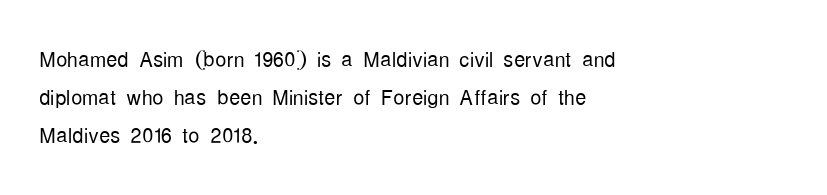
{"serif": "no", "italic": "no", "bold": "no", "weight": "light", "width": "condensed", "stroke_contrast": "low", "x_height": "medium", "monospaced": "no", "underline": "no", "align": "left", "line_spacing": "normal", "line_spacing_ratio": 1.36, "letter_spacing": "normal", "letter_spacing_em": 0.0, "glyph_px": 28}
